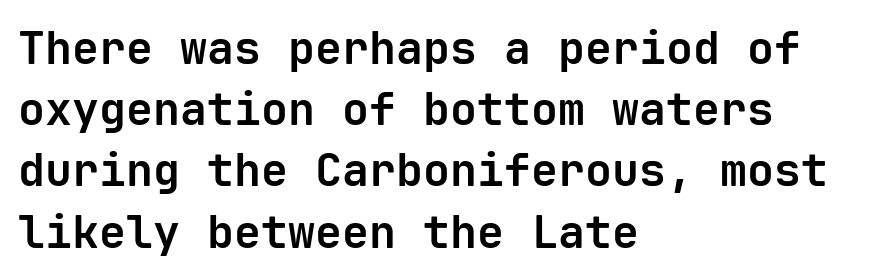
The image shows 45 px bold sans-serif type, upright, monospaced; set left-aligned, normal line spacing (1.36x), normal letter spacing, not underlined; low stroke contrast and a medium x-height.
